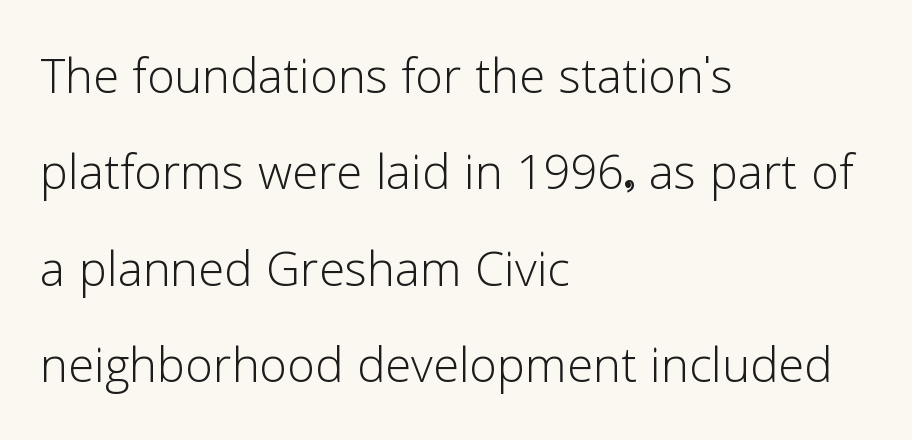
{"serif": "no", "italic": "no", "bold": "no", "weight": "light", "width": "normal", "stroke_contrast": "low", "x_height": "medium", "monospaced": "no", "underline": "no", "align": "left", "line_spacing": "normal", "line_spacing_ratio": 1.53, "letter_spacing": "normal", "letter_spacing_em": 0.0, "glyph_px": 63}
